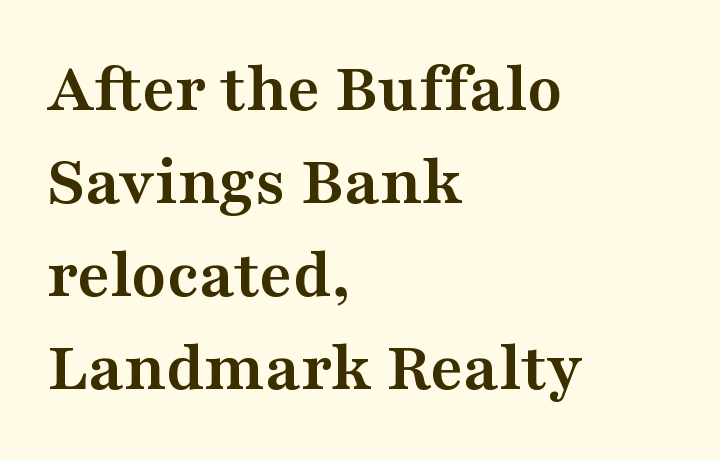
{"serif": "yes", "italic": "no", "bold": "yes", "weight": "semibold", "width": "wide", "stroke_contrast": "medium", "x_height": "medium", "monospaced": "no", "underline": "no", "align": "left", "line_spacing": "normal", "line_spacing_ratio": 1.31, "letter_spacing": "normal", "letter_spacing_em": 0.0, "glyph_px": 71}
